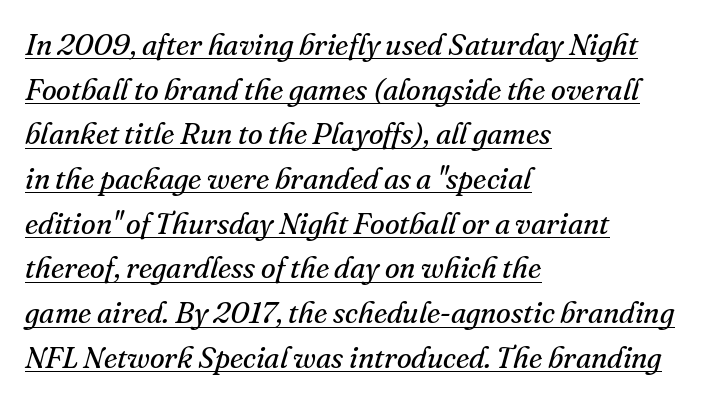
The compositor pushed each line to the left boundary. The lettering is marked with a stroke running underneath it. Between one letter and the next there's only the usual sliver of space. Is there much room between lines? A standard amount, neither cramped nor airy. Is this a sans? No — the strokes have serifs. The specimen reads as italic at a glance.
